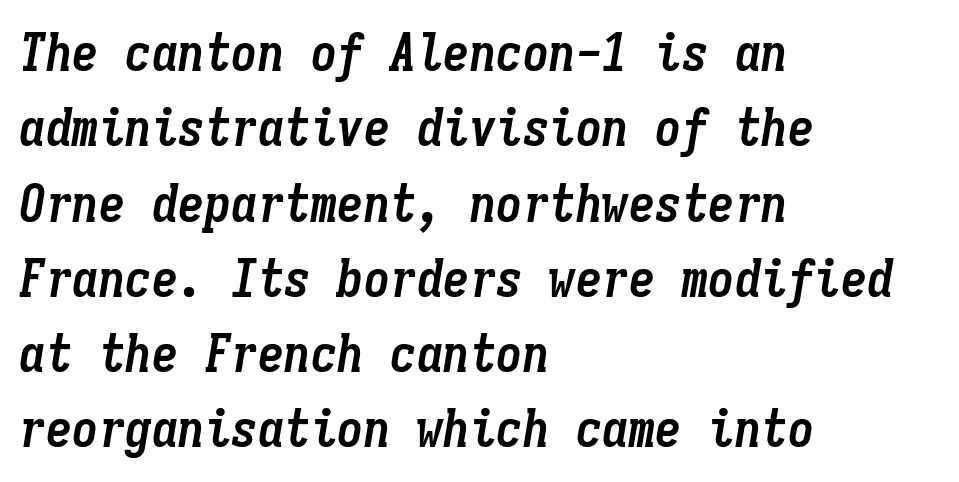
{"italic": "yes", "lean": "right", "slant_degrees": 9, "bold": "yes", "weight": "semibold", "width": "condensed", "stroke_contrast": "low", "x_height": "medium", "monospaced": "yes", "underline": "no", "align": "left", "line_spacing": "normal", "line_spacing_ratio": 1.42, "letter_spacing": "normal", "letter_spacing_em": 0.0, "glyph_px": 53}
